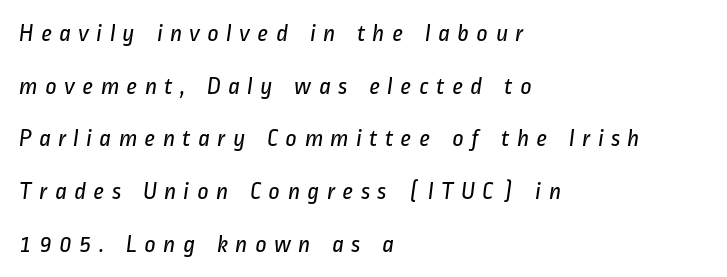
Stems and bowls with no extra thickness — not bold. Decoration check: the copy has no underline. A student would call this left alignment; a typographer would say flush left, rag right. Words appear elongated and porous because spacing is wide.
